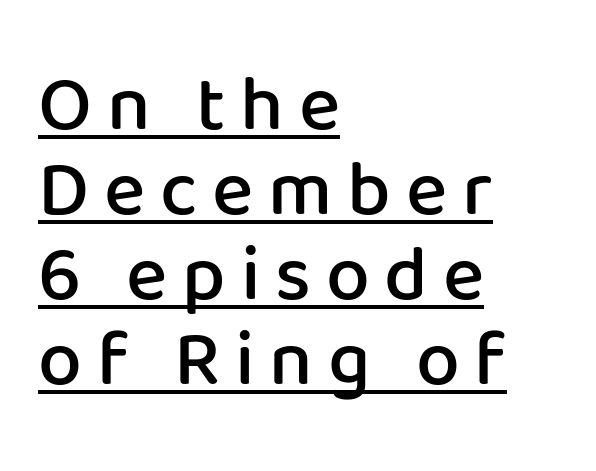
{"serif": "no", "italic": "no", "bold": "semi", "weight": "semibold", "width": "normal", "stroke_contrast": "low", "x_height": "medium", "monospaced": "no", "underline": "yes", "align": "left", "line_spacing": "tight", "line_spacing_ratio": 1.09, "glyph_px": 78}
